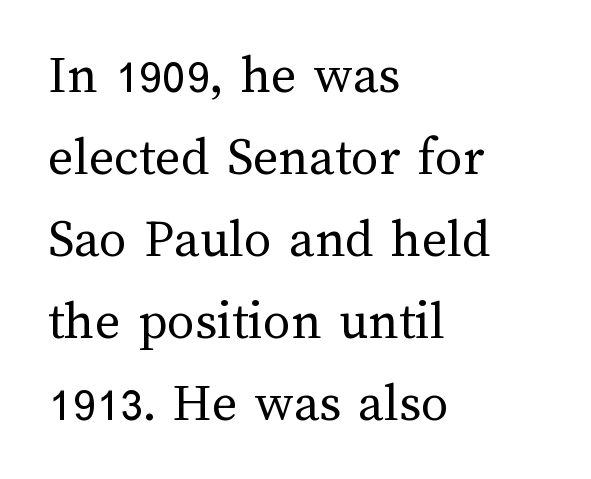
{"italic": "no", "bold": "no", "weight": "regular", "width": "normal", "stroke_contrast": "medium", "x_height": "medium", "monospaced": "no", "underline": "no", "align": "left", "line_spacing": "normal", "line_spacing_ratio": 1.49, "letter_spacing": "normal", "letter_spacing_em": 0.0, "glyph_px": 55}
